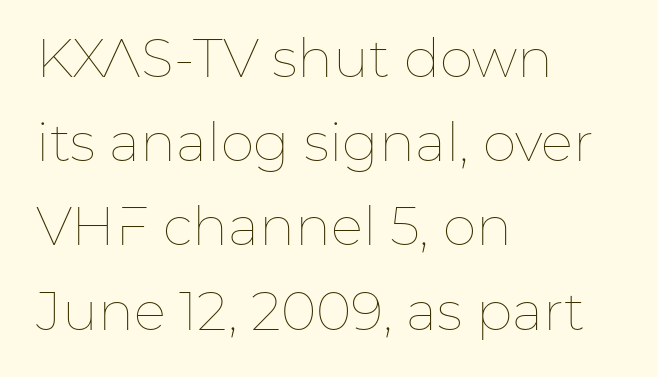
The image shows 54 px thin type, upright; set left-aligned, normal line spacing (1.56x), normal letter spacing, not underlined; low stroke contrast and a medium x-height.
